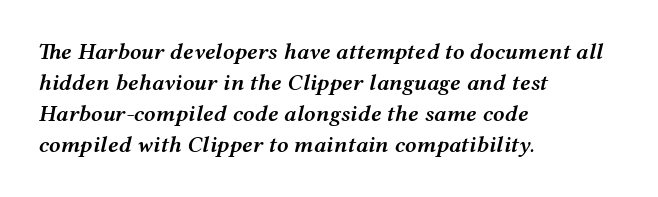
The image shows 23 px text type, italic (leaning right); set left-aligned, normal line spacing (1.35x), normal letter spacing, not underlined.
